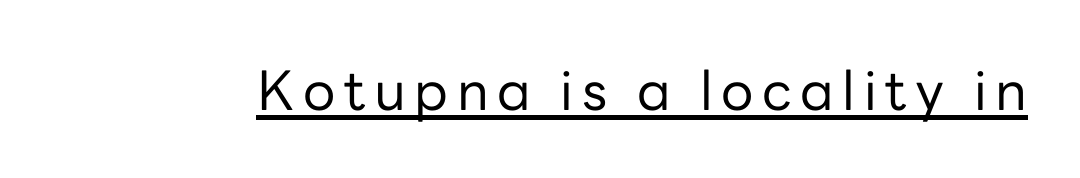
{"serif": "no", "italic": "no", "bold": "no", "weight": "regular", "width": "normal", "stroke_contrast": "low", "x_height": "medium", "monospaced": "no", "underline": "yes", "glyph_px": 54}
